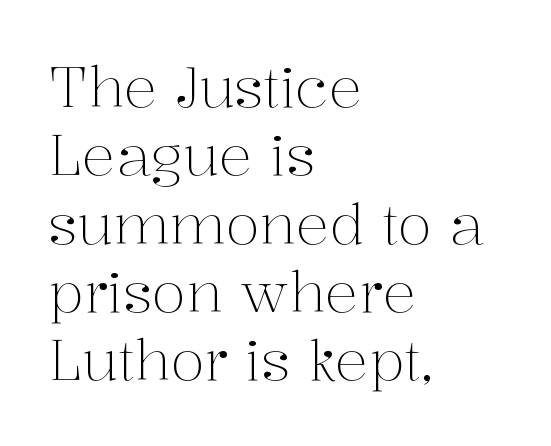
The image shows 56 px light serif type, upright; set left-aligned, line spacing 1.22x, normal letter spacing, not underlined; medium stroke contrast and a medium x-height.
